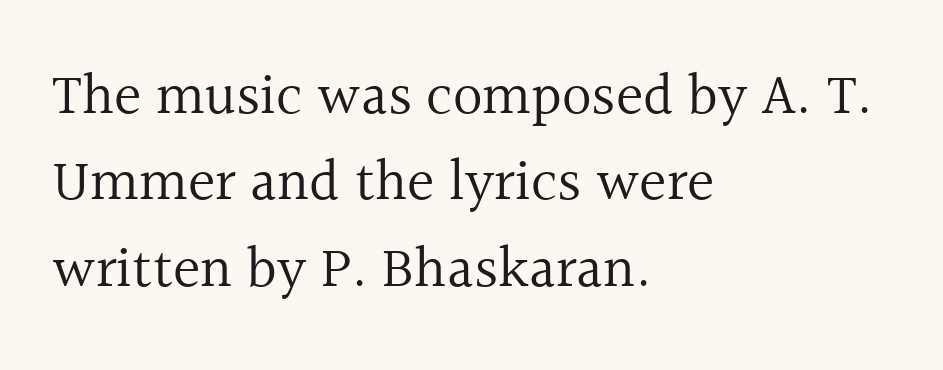
These lines are rendered in a variable-pitch font. Rule under the text: the space is simply empty. The passage is arranged the way most books set body copy — flush left. The face used here is seriffed, in the tradition of book romans.
